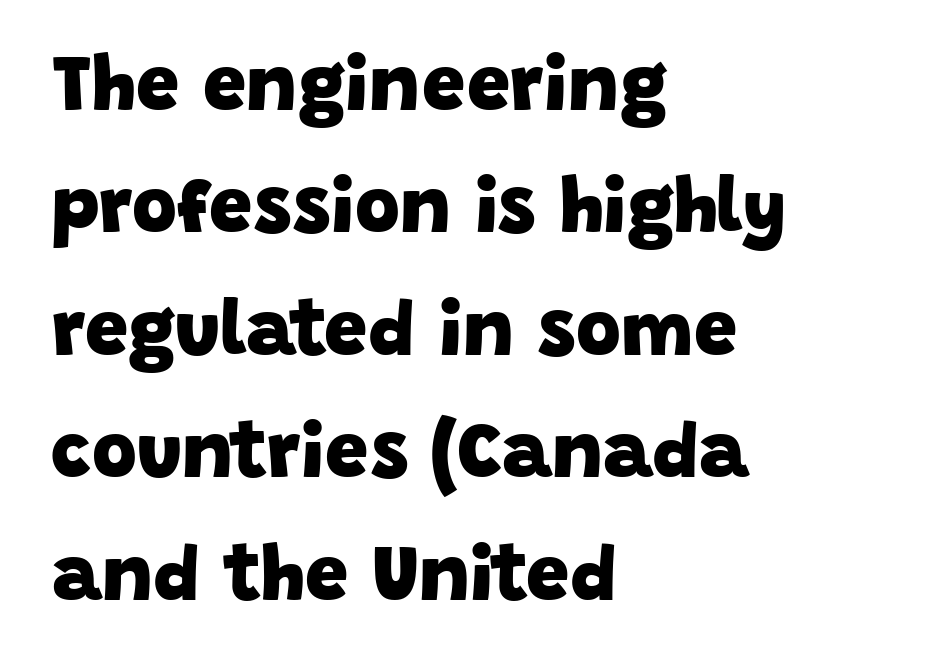
{"serif": "no", "bold": "yes", "weight": "heavy", "width": "normal", "stroke_contrast": "low", "x_height": "large", "monospaced": "no", "underline": "no", "align": "left", "line_spacing": "normal", "line_spacing_ratio": 1.59, "letter_spacing": "normal", "letter_spacing_em": 0.0, "glyph_px": 77}
